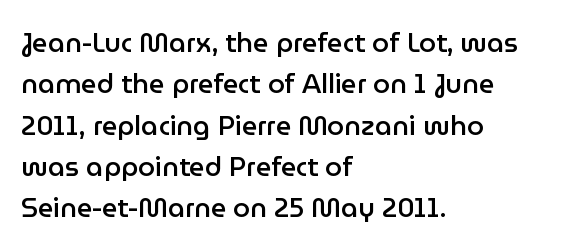
Q: Is the text bold? A: Semi-bold.
Q: Is the text italic (slanted)? A: No, it is upright.
Q: Is the text underlined? A: No.
Q: How is the paragraph aligned? A: Left-aligned.
Q: Is the spacing between letters normal or unusually wide? A: Normal.
Q: Is the spacing between lines tight, normal or loose? A: Normal.
